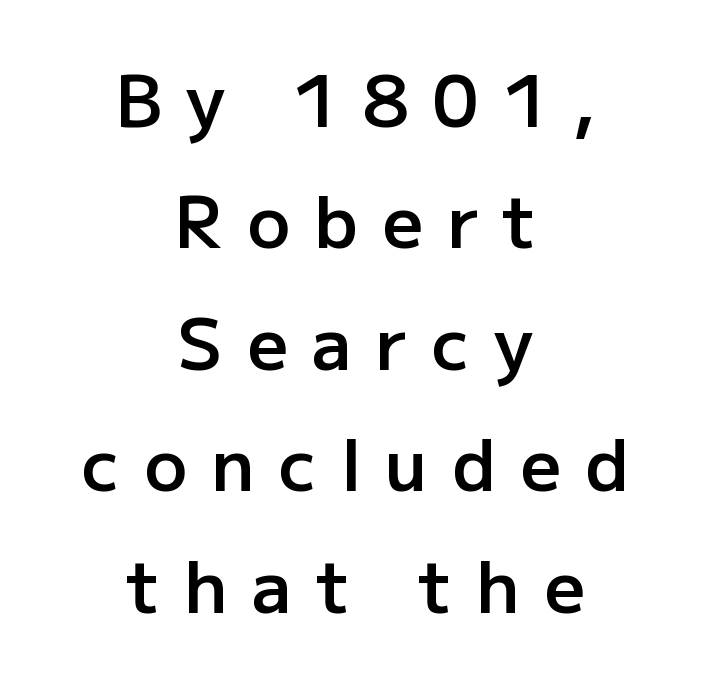
Quick note: not italic, upright. What kind of face is this? One without serifs — a sans. The strip under each line holds only bare page. How heavy is the stroke? Medium-heavy — a semibold, shy of bold.
